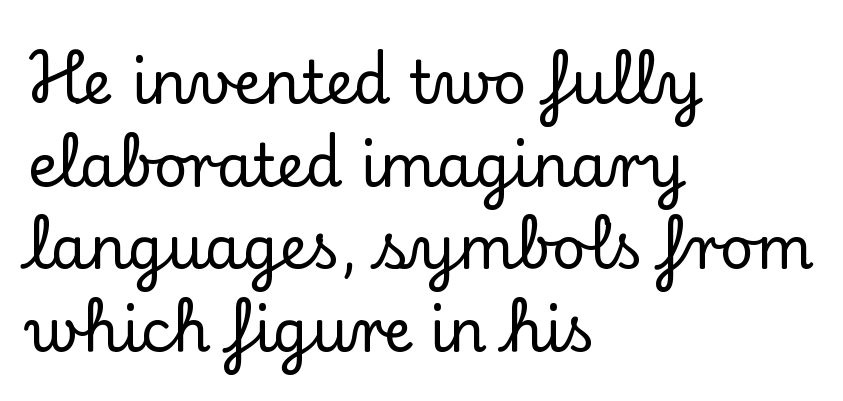
Q: Is the text italic (slanted)? A: No, it is upright.
Q: Is the typeface a serif or a sans-serif typeface? A: Serif.
Q: Is the text underlined? A: No.
Q: How is the paragraph aligned? A: Left-aligned.
Q: Is the spacing between letters normal or unusually wide? A: Normal.
Q: Is the spacing between lines tight, normal or loose? A: Normal.
Q: Width (condensed, normal, or wide)? A: Normal.
Q: Stroke contrast? A: Low.
Q: x-height? A: Small.
Q: Monospaced? A: No.
